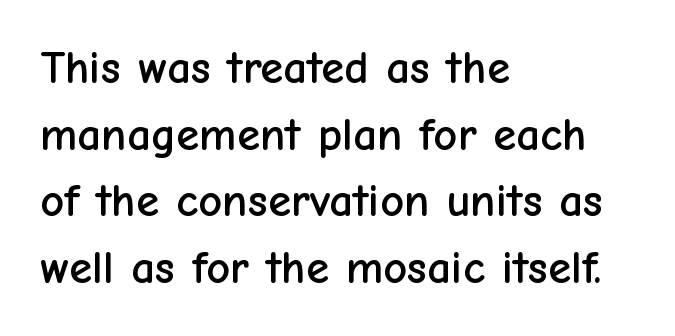
Q: Is the text italic (slanted)? A: No, it is upright.
Q: Is the typeface a serif or a sans-serif typeface? A: Sans-serif.
Q: Is the text underlined? A: No.
Q: How is the paragraph aligned? A: Left-aligned.
Q: Is the spacing between letters normal or unusually wide? A: Normal.
Q: Is the spacing between lines tight, normal or loose? A: Normal.
Q: Width (condensed, normal, or wide)? A: Normal.
Q: Stroke contrast? A: Low.
Q: x-height? A: Medium.
Q: Monospaced? A: No.
